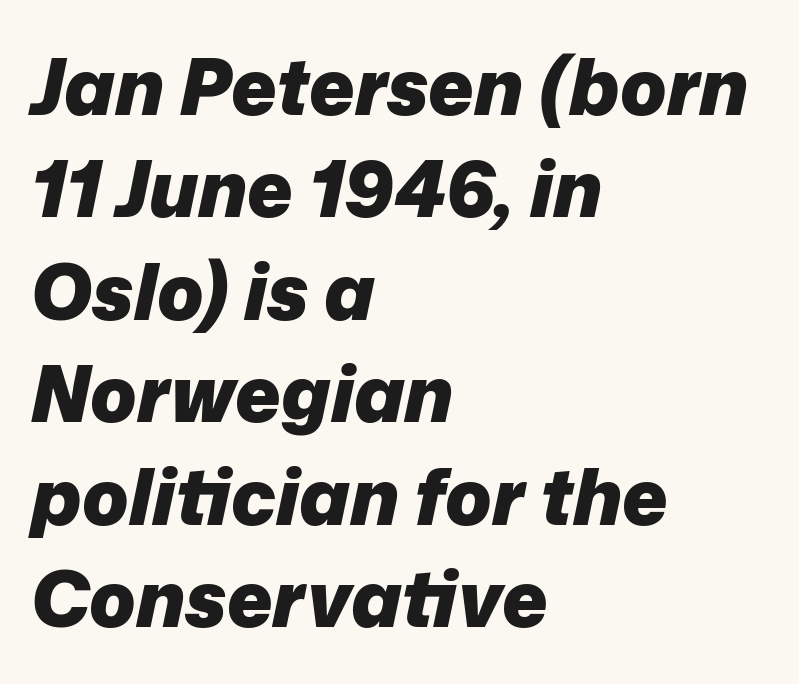
{"italic": "yes", "lean": "right", "slant_degrees": 12, "bold": "yes", "weight": "heavy", "width": "normal", "stroke_contrast": "low", "x_height": "medium", "monospaced": "no", "underline": "no", "align": "left", "line_spacing": "normal", "line_spacing_ratio": 1.33, "letter_spacing": "normal", "letter_spacing_em": 0.0, "glyph_px": 77}
